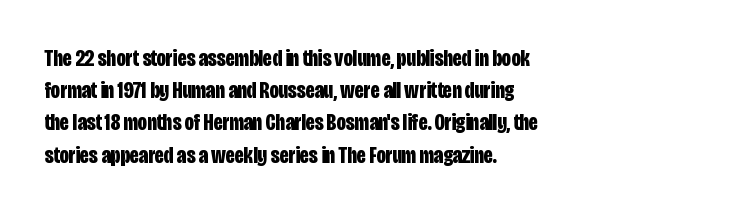
{"italic": "no", "bold": "yes", "underline": "no", "align": "left", "line_spacing": "normal", "line_spacing_ratio": 1.4, "letter_spacing": "normal", "letter_spacing_em": 0.0, "glyph_px": 23}
